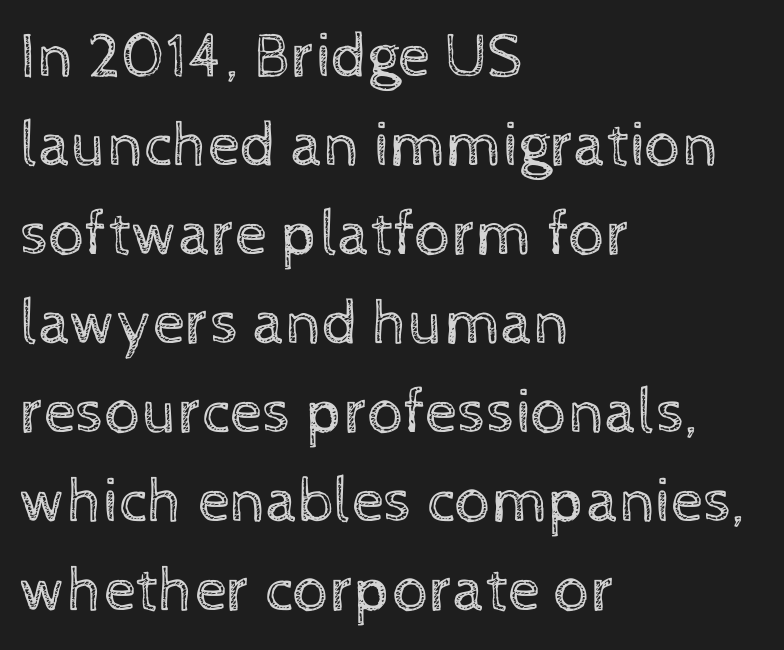
{"italic": "no", "bold": "no", "weight": "regular", "width": "normal", "x_height": "medium", "monospaced": "no", "underline": "no", "align": "left", "line_spacing": "normal", "line_spacing_ratio": 1.39, "letter_spacing": "normal", "letter_spacing_em": 0.0, "glyph_px": 64}
